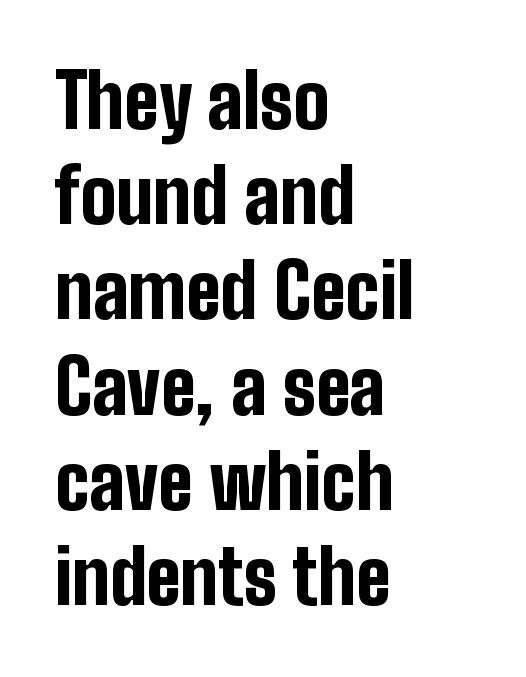
The image shows 75 px bold, condensed sans-serif type, upright; set left-aligned, normal line spacing (1.27x), normal letter spacing, not underlined; low stroke contrast and a medium x-height.
